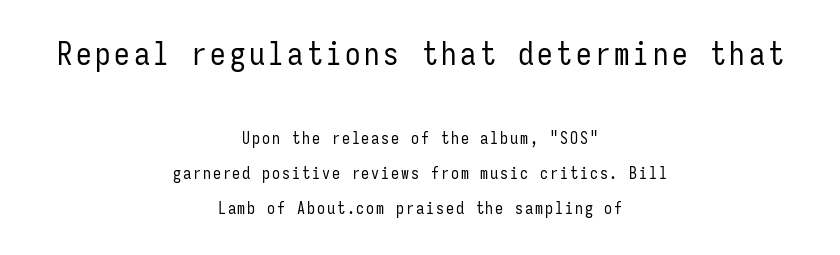
{"serif": "no", "italic": "no", "bold": "no", "weight": "regular", "width": "condensed", "stroke_contrast": "low", "x_height": "medium", "monospaced": "yes", "underline": "no", "align": "center", "line_spacing": "loose", "line_spacing_ratio": 2.2, "larger_block": "first", "size_ratio": 1.94, "glyph_px": 31}
